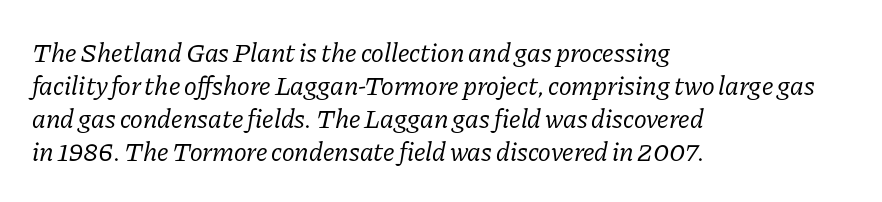
The rendering applies a slant to the glyphs. Letter spacing: default. A bare baseline throughout the passage. Compared with a centered layout, this one pins lines to the left instead. The letters look calm and open, with moderate or lighter stems.
